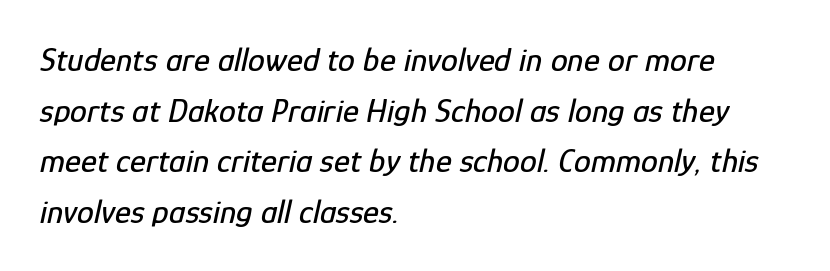
Q: Is the text italic (slanted)? A: Yes, it leans right by about 12 degrees.
Q: Is the text underlined? A: No.
Q: How is the paragraph aligned? A: Left-aligned.
Q: Is the spacing between letters normal or unusually wide? A: Normal.
Q: Is the spacing between lines tight, normal or loose? A: Normal.
Q: Width (condensed, normal, or wide)? A: Condensed.
Q: Stroke contrast? A: Low.
Q: x-height? A: Medium.
Q: Monospaced? A: No.
